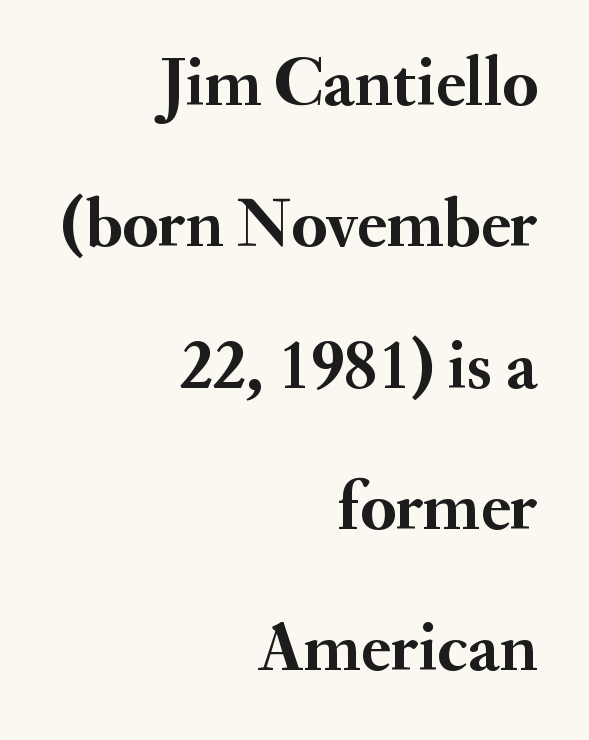
Vertically, the passage feels expansive, rows floating well apart. In terms of letterform style, serifs are clearly present. Each line ends at the same right margin while the left side varies. Compared with typical body copy, the letter spacing here is the same. Unlike italic type, these characters show no tilt at all. Words float on clear page, feet unadorned.
